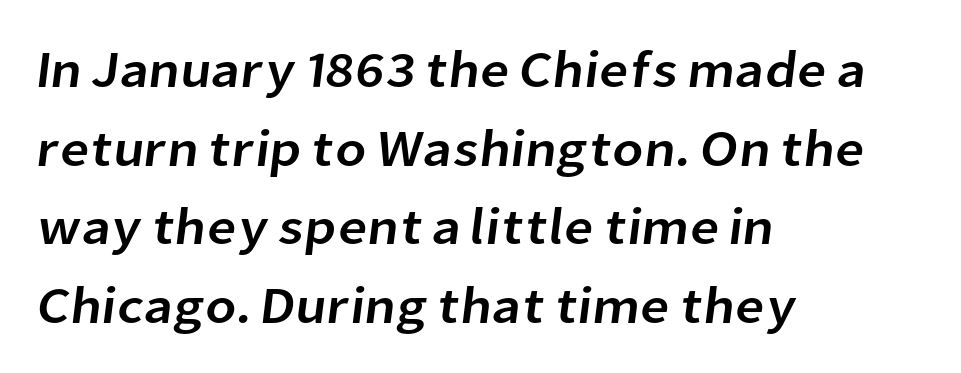
Descenders hang freely into open space. Letter spacing: default. The rendering uses natural spacing where letterforms have individual widths. The text was rendered using a sans face with plain stroke endings. Reading down the column, the eye jumps a familiar distance to each next line.
